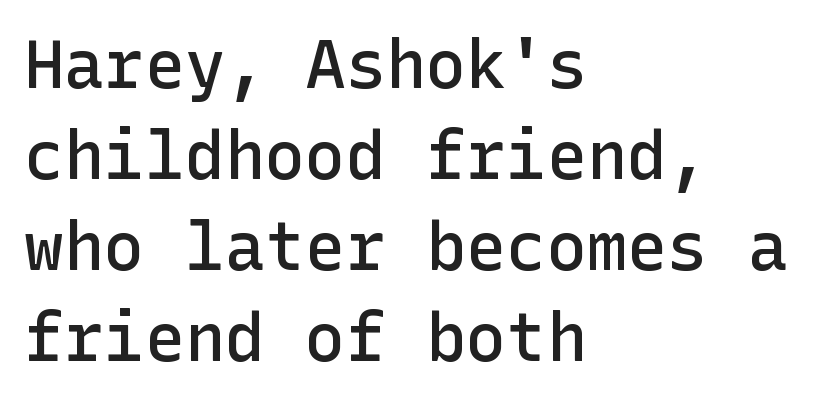
Look at the stroke-to-counter ratio: somewhat heavy, a semibold. Is this a sans? Yes — the strokes have no serifs. The ragged edge is on the right, which tells us the setting is flush left. The type is set solid horizontally, with unmodified tracking. Only glyphs here, with clear space below each row.
